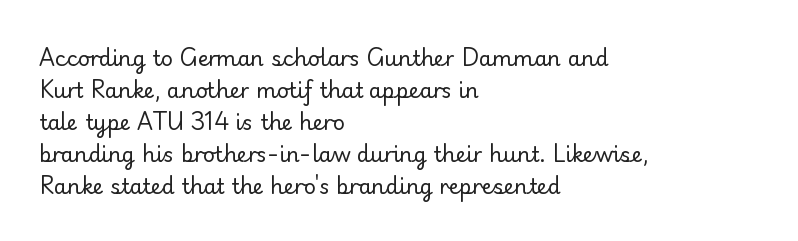
{"italic": "no", "bold": "no", "underline": "no", "align": "left", "line_spacing": "normal", "line_spacing_ratio": 1.52, "letter_spacing": "normal", "letter_spacing_em": 0.0, "glyph_px": 21}
